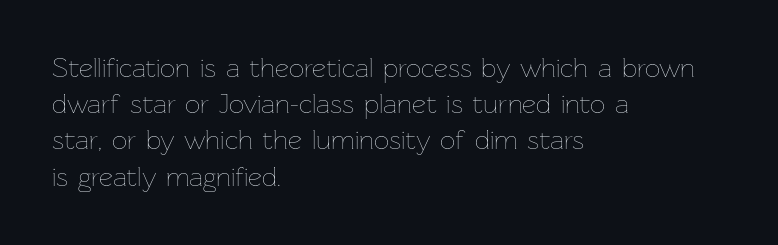
{"italic": "no", "bold": "no", "underline": "no", "align": "left", "line_spacing": "normal", "line_spacing_ratio": 1.34, "letter_spacing": "normal", "letter_spacing_em": 0.0, "glyph_px": 27}
